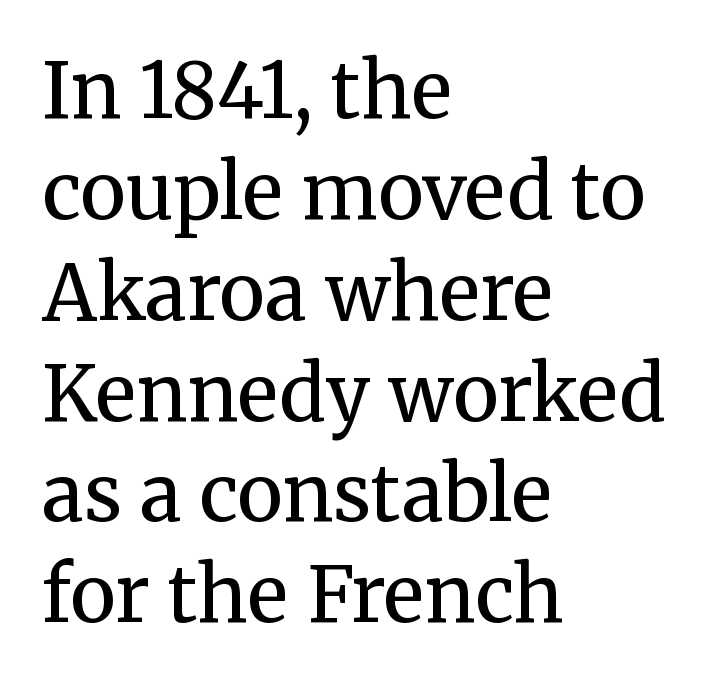
{"serif": "yes", "italic": "no", "bold": "no", "weight": "regular", "width": "normal", "stroke_contrast": "medium", "x_height": "medium", "monospaced": "no", "underline": "no", "align": "left", "line_spacing": "normal", "line_spacing_ratio": 1.31, "letter_spacing": "normal", "letter_spacing_em": 0.0, "glyph_px": 77}
